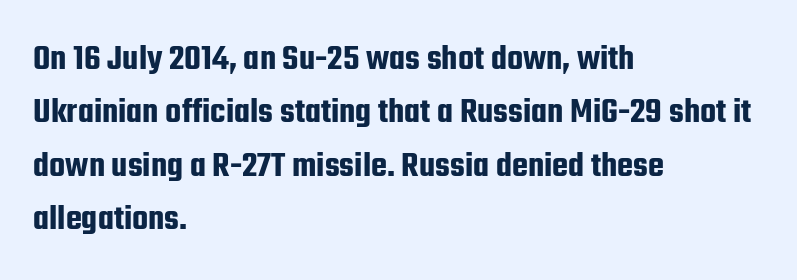
The string is rendered with underlining switched off. Characters follow at the spacing the type designer built in. Short and long lines alike share a common starting point at left. In terms of posture, this sample is upright. Here the designer chose a conventional face with non-uniform glyph widths. Evenly set lines give the paragraph a standard silhouette.
